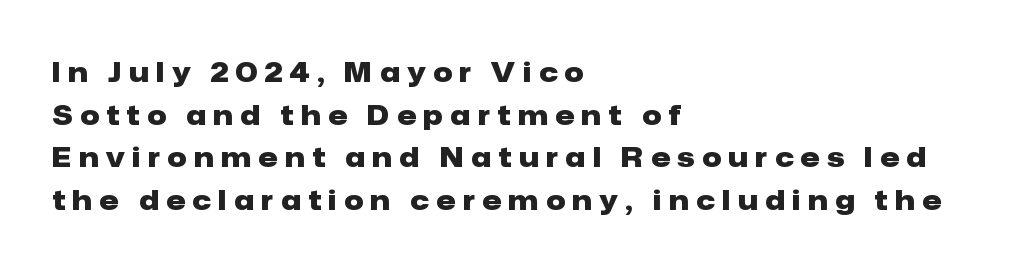
The image shows 27 px bold type, upright; set left-aligned, normal line spacing (1.58x), unusually wide letter spacing (+0.28 em), not underlined.
